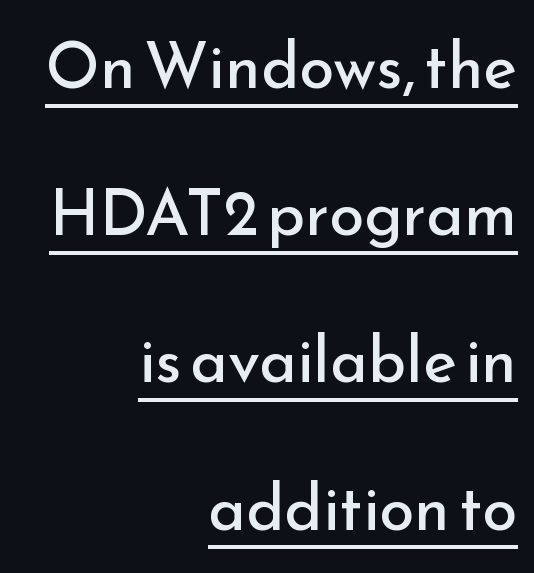
This block would shrink considerably if given ordinary leading; it's expanded now. Posture: vertical. The text was rendered using a sans face with plain stroke endings. The glyphs are accompanied by a horizontal stroke just below them. Compared with a typical body face, this is equally light or lighter still.
